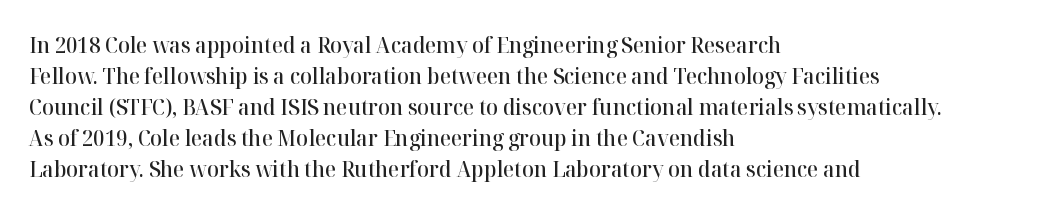
Does extra space separate the letters? No, they use regular spacing. Italic? Not at all — the glyphs are vertical. Notice how the passage keeps a crisp vertical edge on the left only. In terms of leading, this rendering sits right in the middle.
